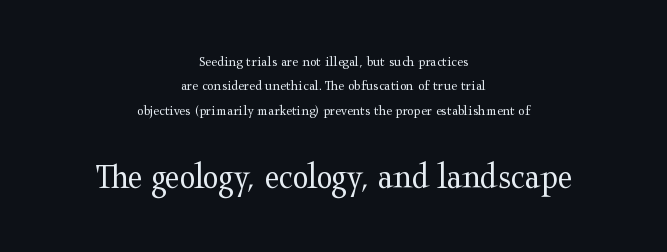
{"serif": "yes", "italic": "no", "bold": "no", "weight": "regular", "width": "wide", "stroke_contrast": "medium", "x_height": "medium", "monospaced": "no", "underline": "no", "align": "center", "line_spacing": "normal", "line_spacing_ratio": 1.63, "letter_spacing": "normal", "letter_spacing_em": 0.0, "larger_block": "second", "size_ratio": 2.47, "glyph_px": 37}
